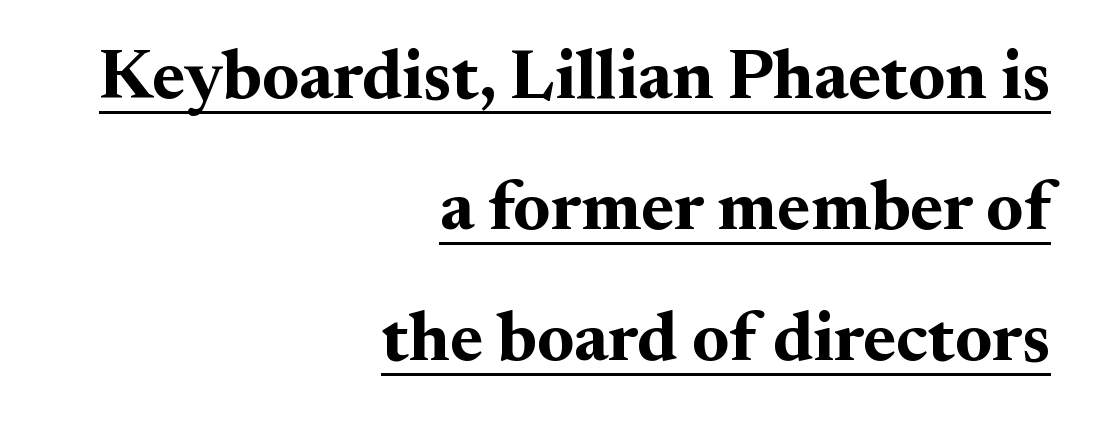
Q: Is the text bold? A: Yes.
Q: Is the text italic (slanted)? A: No, it is upright.
Q: Is the typeface a serif or a sans-serif typeface? A: Serif.
Q: Is the text underlined? A: Yes.
Q: How is the paragraph aligned? A: Right-aligned.
Q: Is the spacing between letters normal or unusually wide? A: Normal.
Q: Width (condensed, normal, or wide)? A: Normal.
Q: Stroke contrast? A: Medium.
Q: x-height? A: Small.
Q: Monospaced? A: No.
